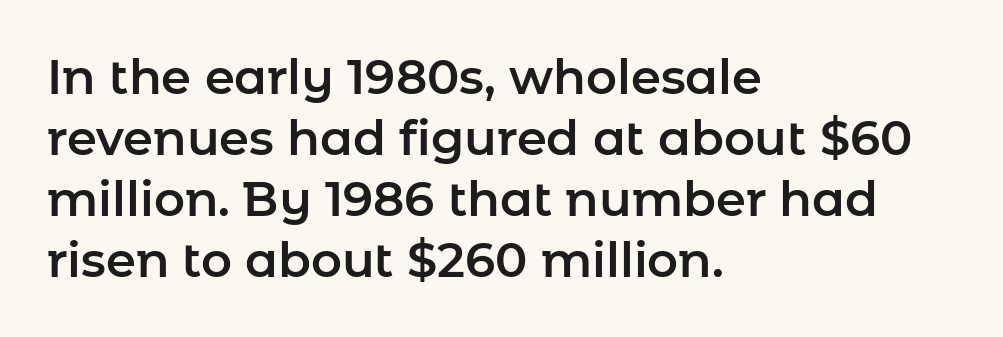
{"serif": "no", "italic": "no", "width": "normal", "stroke_contrast": "low", "x_height": "medium", "monospaced": "no", "underline": "no", "align": "left", "line_spacing": "normal", "line_spacing_ratio": 1.27, "letter_spacing": "normal", "letter_spacing_em": 0.0, "glyph_px": 48}
